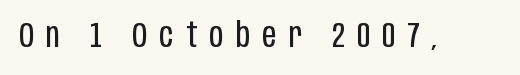
Ink coverage per letter is moderate at most. Rendered with straight, roman letterforms. Has an underline been added? It has not. Short note: letters widely spaced. Check where the strokes stop: nothing finishes them off — pure sans. You could not count columns in this text — the font is proportionally spaced.
